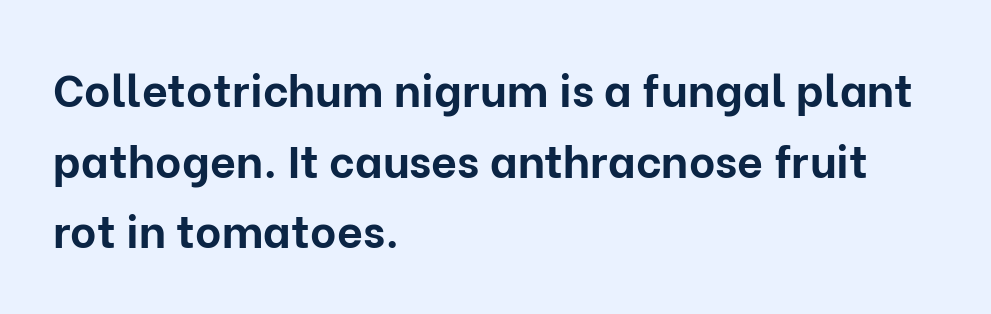
The image shows 45 px bold sans-serif type, upright; set left-aligned, normal line spacing (1.57x), normal letter spacing, not underlined; low stroke contrast and a medium x-height.
